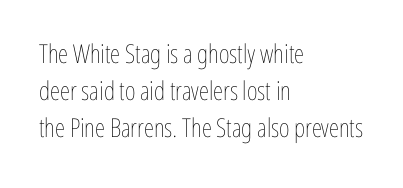
Q: Is the text bold? A: No.
Q: Is the text italic (slanted)? A: No, it is upright.
Q: Is the text underlined? A: No.
Q: How is the paragraph aligned? A: Left-aligned.
Q: Is the spacing between letters normal or unusually wide? A: Normal.
Q: Is the spacing between lines tight, normal or loose? A: Normal.
